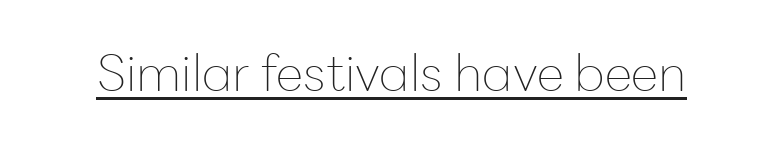
Vertical stems look standard width or narrower in stroke. The face used here is rendered with its standard letterfit. Varying glyph widths throughout — classic text-font behaviour. Characters remain perfectly vertical along every line. These characters rest on top of a visible drawn line.
